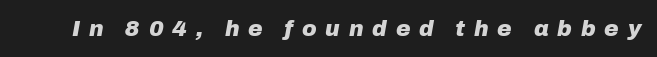
You'd pick this weight for a headline — it's a proper bold. The tracking reads as deliberately expanded to a designer's eye. This is oblique type, the kind used for emphasis or titles. The space beneath each line is pristine and unruled.
